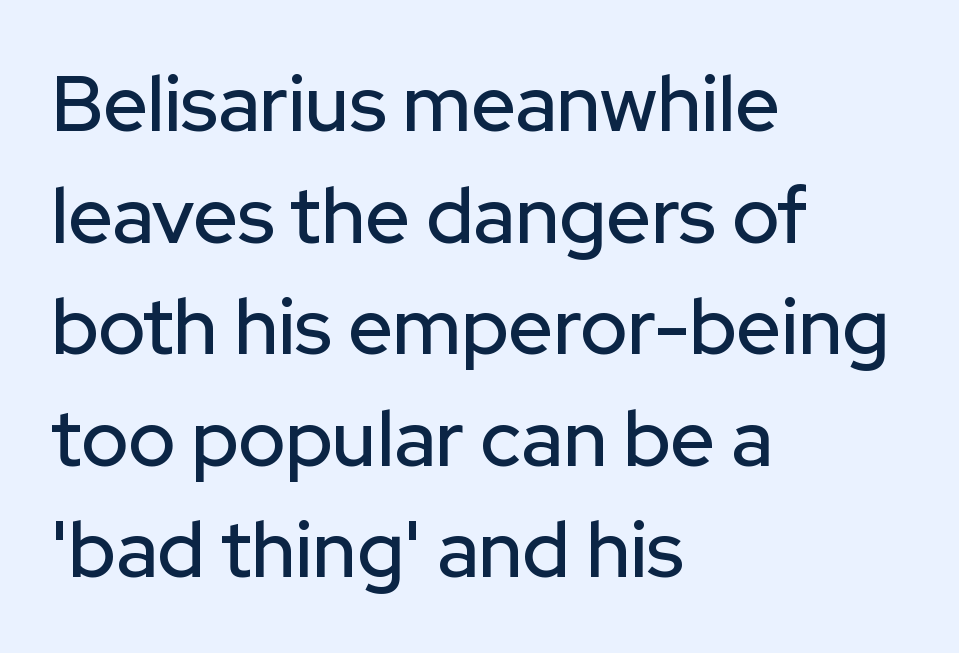
The image shows 78 px sans-serif type, upright; set left-aligned, normal line spacing (1.43x), normal letter spacing, not underlined; low stroke contrast and a medium x-height.
